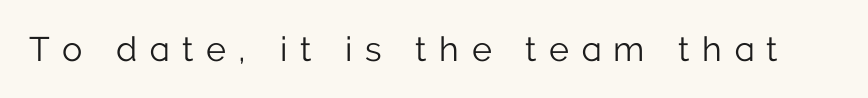
{"serif": "no", "italic": "no", "bold": "no", "weight": "light", "width": "normal", "stroke_contrast": "low", "x_height": "medium", "monospaced": "no", "underline": "no", "letter_spacing": "wide", "letter_spacing_em": 0.37, "glyph_px": 34}
